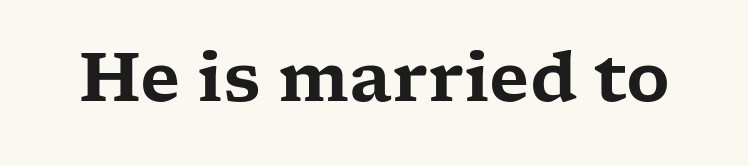
The letters advance in unequal steps, a hallmark of proportional type. Style check: upright. Default kerning and tracking; the words read as compact shapes. The font family rendered here belongs to the serif group.
